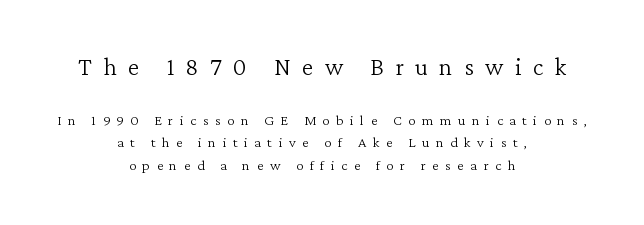
The lines are quadded center. Each word looks stretched out because of the extra space between its letters. Descenders hang freely into open space. Leading matches the norm, producing a regular column. The typography opts for an upright posture over an oblique one.
